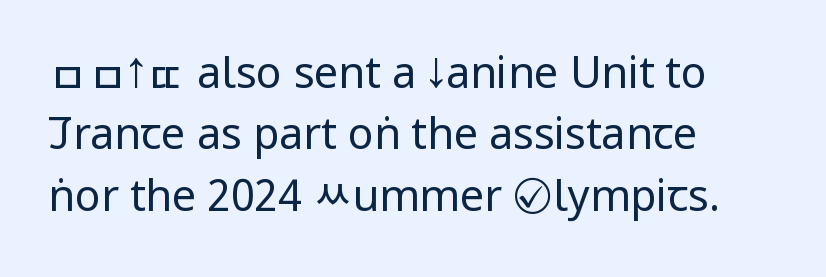
Q: Is the text bold? A: No.
Q: Is the text italic (slanted)? A: No, it is upright.
Q: Is the typeface a serif or a sans-serif typeface? A: Sans-serif.
Q: Is the text underlined? A: No.
Q: How is the paragraph aligned? A: Left-aligned.
Q: Is the spacing between letters normal or unusually wide? A: Normal.
Q: Is the spacing between lines tight, normal or loose? A: Normal.
Q: Width (condensed, normal, or wide)? A: Condensed.
Q: Stroke contrast? A: Low.
Q: x-height? A: Large.
Q: Monospaced? A: No.
